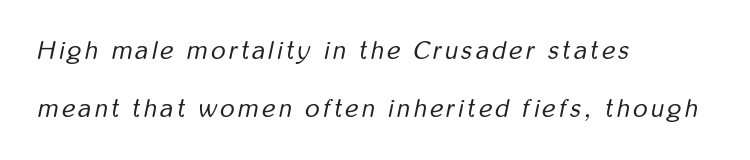
The image shows 25 px text type, italic (leaning right); set left-aligned, loose line spacing (2.31x), not underlined.
